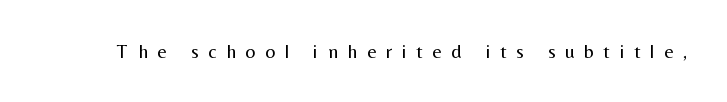
Q: Is the text bold? A: No.
Q: Is the text italic (slanted)? A: No, it is upright.
Q: Is the text underlined? A: No.
Q: Is the spacing between letters normal or unusually wide? A: Unusually wide.
